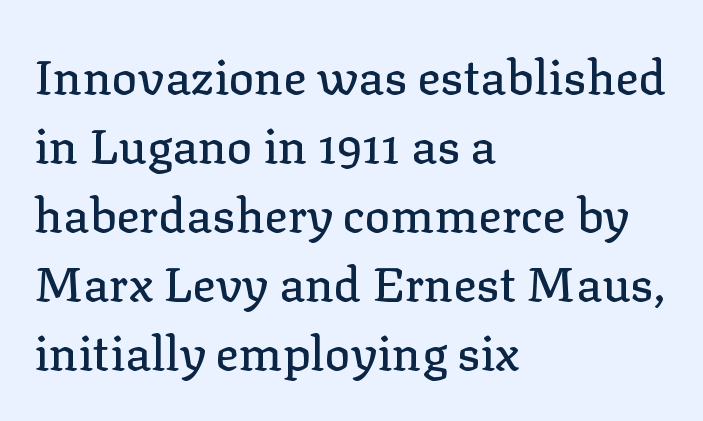
{"serif": "yes", "italic": "no", "width": "normal", "stroke_contrast": "low", "x_height": "medium", "monospaced": "no", "underline": "no", "align": "left", "line_spacing": "normal", "line_spacing_ratio": 1.44, "letter_spacing": "normal", "letter_spacing_em": 0.0, "glyph_px": 48}
